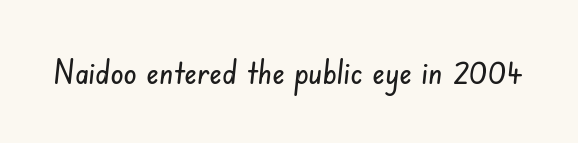
Q: Is the typeface a serif or a sans-serif typeface? A: Sans-serif.
Q: Is the text underlined? A: No.
Q: Is the spacing between letters normal or unusually wide? A: Normal.
Q: Width (condensed, normal, or wide)? A: Condensed.
Q: Stroke contrast? A: Low.
Q: x-height? A: Small.
Q: Monospaced? A: No.
